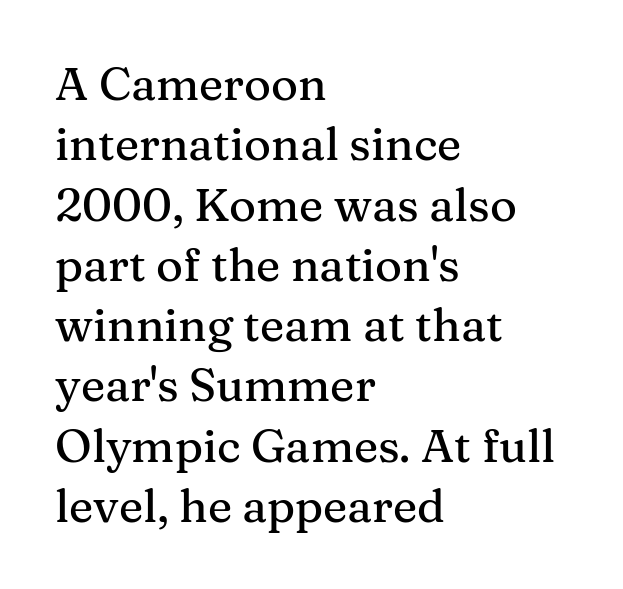
The face used here is seriffed, in the tradition of book romans. Vertical spacing — default. You could not count columns in this text — the font is proportionally spaced. Words appear dense and cohesive because spacing is normal.
